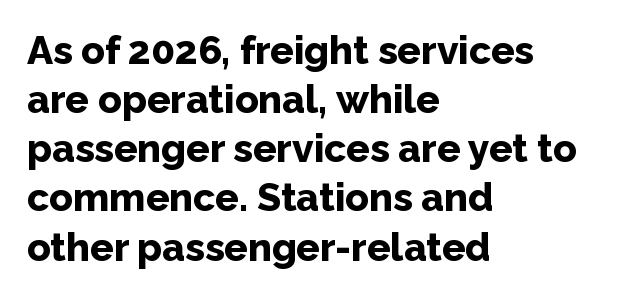
The image shows 39 px bold sans-serif type, upright; set left-aligned, normal line spacing (1.26x), normal letter spacing, not underlined; low stroke contrast and a medium x-height.
